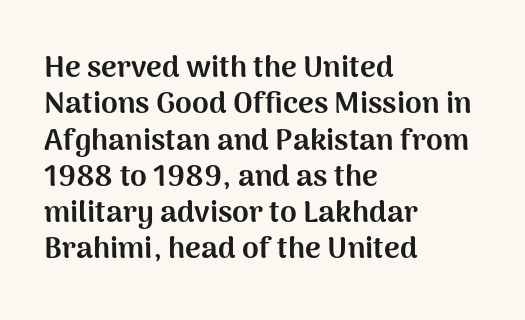
The image shows 30 px bold sans-serif type, upright; set left-aligned, line spacing 1.21x, normal letter spacing, not underlined; medium stroke contrast and a medium x-height.
